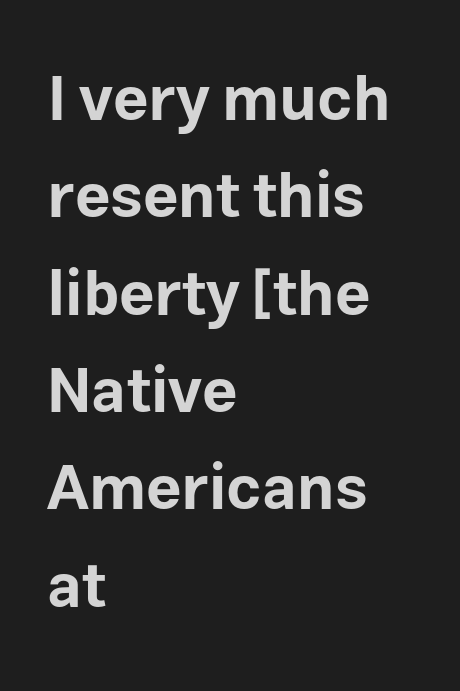
The image shows 62 px bold sans-serif type, upright; set left-aligned, normal line spacing (1.57x), normal letter spacing, not underlined; low stroke contrast and a medium x-height.
